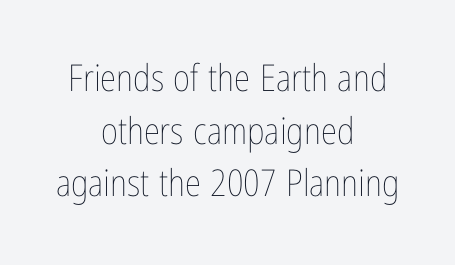
{"italic": "no", "bold": "no", "weight": "thin", "width": "condensed", "stroke_contrast": "low", "x_height": "medium", "monospaced": "no", "underline": "no", "align": "center", "line_spacing": "normal", "line_spacing_ratio": 1.42, "letter_spacing": "normal", "letter_spacing_em": 0.0, "glyph_px": 37}
